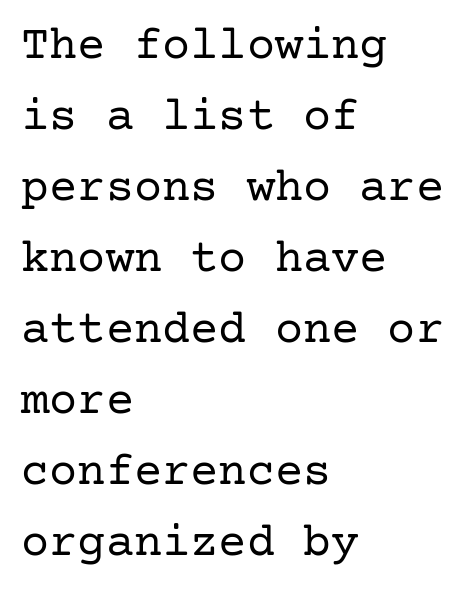
The image shows 47 px regular-weight serif type, upright; set left-aligned, normal line spacing (1.51x), normal letter spacing, not underlined; low stroke contrast and a medium x-height.
